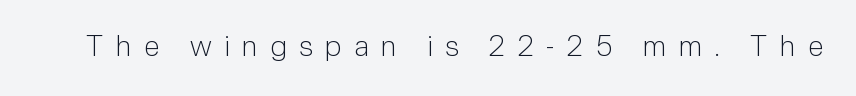
Q: Is the text bold? A: No.
Q: Is the text italic (slanted)? A: No, it is upright.
Q: Is the typeface a serif or a sans-serif typeface? A: Sans-serif.
Q: Is the text underlined? A: No.
Q: Is the spacing between letters normal or unusually wide? A: Unusually wide.
Q: Width (condensed, normal, or wide)? A: Normal.
Q: Stroke contrast? A: Low.
Q: x-height? A: Medium.
Q: Monospaced? A: No.
